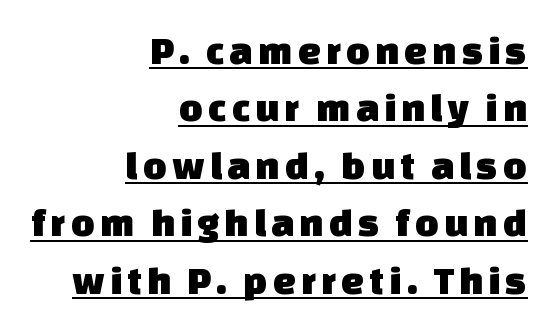
Line spacing here is normal. The lines are quadded right. Character widths vary here, with narrow letters taking less room than wide ones. The characters display no serif detailing; their extremities are plain. The rendered words wear a rule along their underside.
